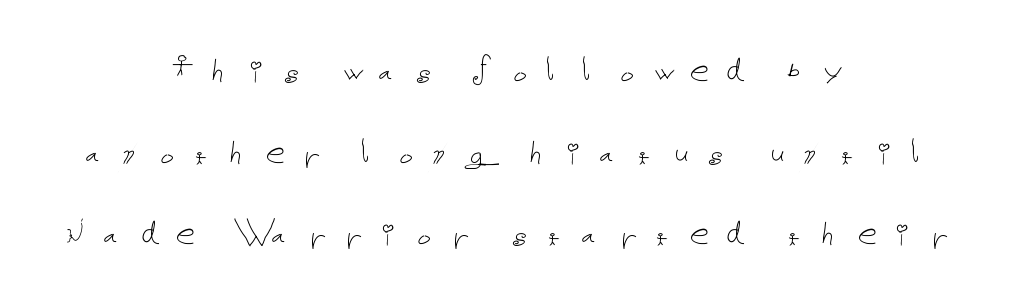
Q: Is the text bold? A: No.
Q: Is the text italic (slanted)? A: No, it is upright.
Q: Is the text underlined? A: No.
Q: How is the paragraph aligned? A: Centered.
Q: Is the spacing between letters normal or unusually wide? A: Unusually wide.
Q: Is the spacing between lines tight, normal or loose? A: Loose.
Q: Width (condensed, normal, or wide)? A: Normal.
Q: Stroke contrast? A: Low.
Q: x-height? A: Medium.
